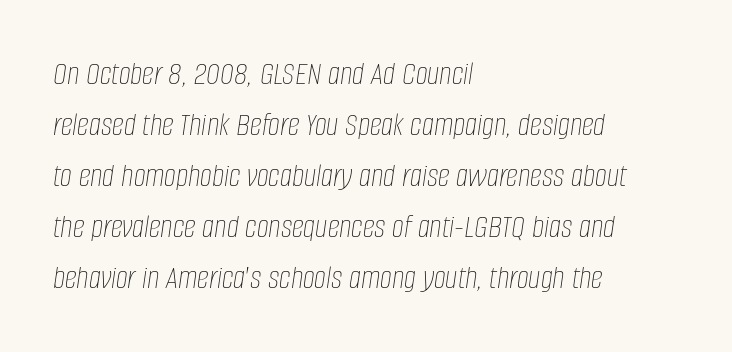
{"italic": "yes", "lean": "right", "slant_degrees": 8, "bold": "no", "weight": "thin", "width": "condensed", "stroke_contrast": "low", "x_height": "large", "monospaced": "no", "underline": "no", "align": "left", "line_spacing": "normal", "line_spacing_ratio": 1.5, "letter_spacing": "normal", "letter_spacing_em": 0.0, "glyph_px": 34}
